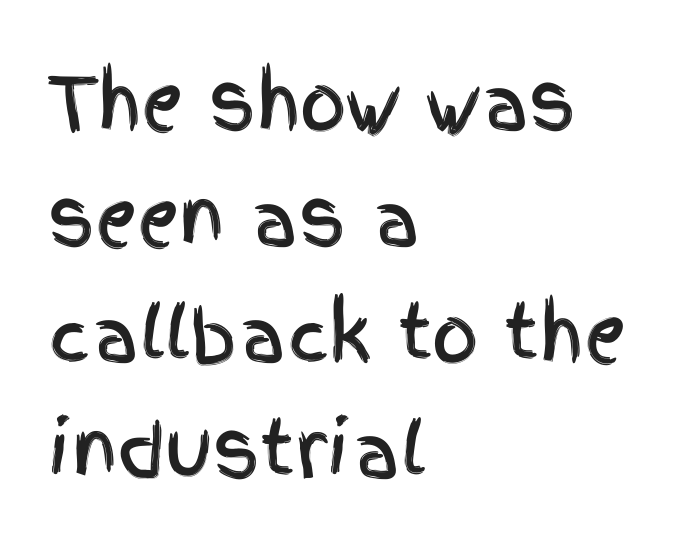
The image shows 73 px condensed sans-serif type, upright; set left-aligned, normal line spacing (1.59x), normal letter spacing, not underlined; a large x-height.
